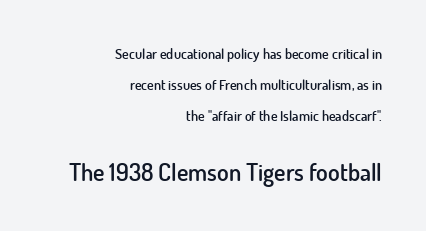
Anything drawn beneath the words? Only blank space. Nothing unusual about the tracking: characters are spaced as the font intends. If you squint, the bottom block still reads clearly — it's the larger of the two. The lettering stays uniformly vertical, giving the passage a roman look. The face used here is a semibold: visibly heavier than regular, lighter than bold.
